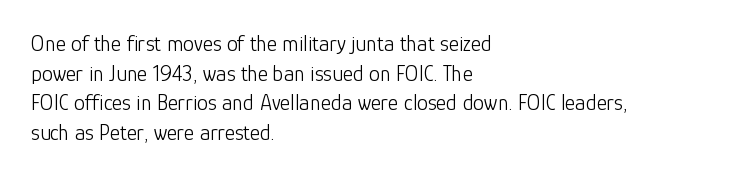
{"italic": "no", "bold": "no", "underline": "no", "align": "left", "line_spacing": "normal", "line_spacing_ratio": 1.35, "letter_spacing": "normal", "letter_spacing_em": 0.0, "glyph_px": 22}
